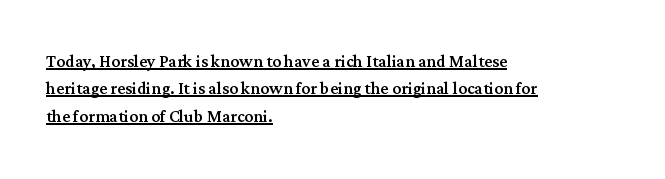
{"italic": "no", "underline": "yes", "align": "left", "line_spacing": "normal", "line_spacing_ratio": 1.25, "letter_spacing": "normal", "letter_spacing_em": 0.0, "glyph_px": 22}
